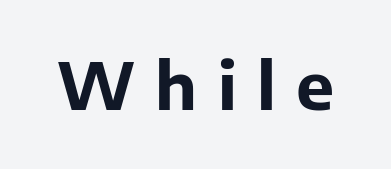
{"serif": "no", "italic": "no", "bold": "yes", "weight": "bold", "width": "normal", "stroke_contrast": "low", "x_height": "medium", "monospaced": "no", "underline": "no", "letter_spacing": "wide", "letter_spacing_em": 0.32, "glyph_px": 64}
